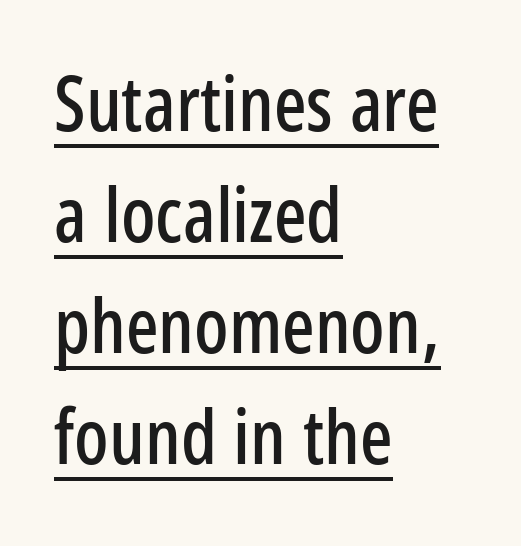
The image shows 76 px condensed sans-serif type, upright; set left-aligned, normal line spacing (1.46x), normal letter spacing, underlined; low stroke contrast and a medium x-height.
